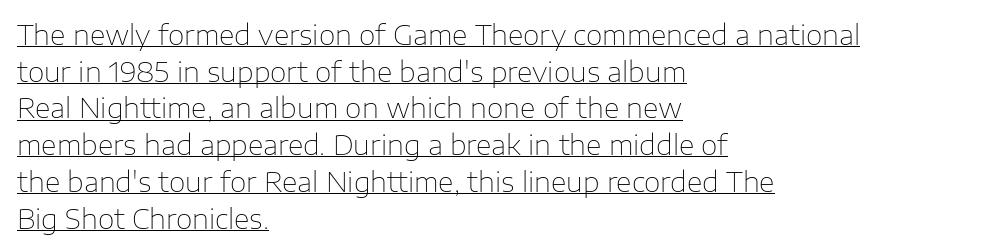
The letters stand straight up with perfectly vertical stems. Does a line run under the words? Yes, clearly. These lines are set flush left with a ragged right edge. Short note: letters normally spaced. Honestly, the row spacing looks completely unremarkable. Weight: not bold — regular or lighter.
